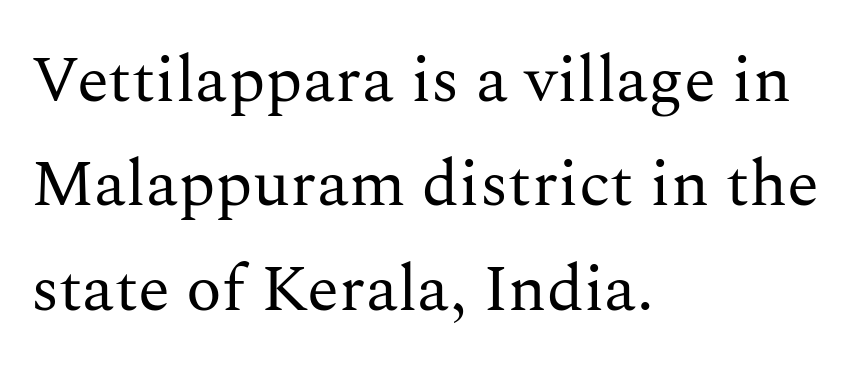
Q: Is the text bold? A: No.
Q: Is the text italic (slanted)? A: No, it is upright.
Q: Is the typeface a serif or a sans-serif typeface? A: Serif.
Q: Is the text underlined? A: No.
Q: How is the paragraph aligned? A: Left-aligned.
Q: Is the spacing between letters normal or unusually wide? A: Normal.
Q: Is the spacing between lines tight, normal or loose? A: Normal.
Q: Width (condensed, normal, or wide)? A: Normal.
Q: Stroke contrast? A: Medium.
Q: x-height? A: Medium.
Q: Monospaced? A: No.
